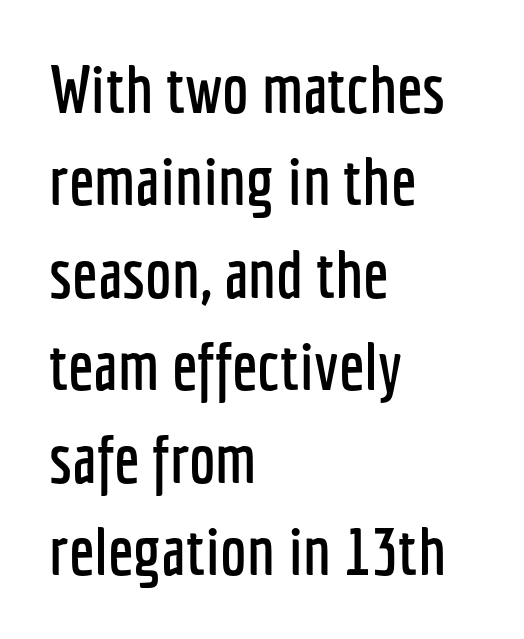
Q: Is the text italic (slanted)? A: No, it is upright.
Q: Is the typeface a serif or a sans-serif typeface? A: Sans-serif.
Q: Is the text underlined? A: No.
Q: How is the paragraph aligned? A: Left-aligned.
Q: Is the spacing between letters normal or unusually wide? A: Normal.
Q: Is the spacing between lines tight, normal or loose? A: Normal.
Q: Width (condensed, normal, or wide)? A: Condensed.
Q: Stroke contrast? A: Low.
Q: x-height? A: Medium.
Q: Monospaced? A: No.
